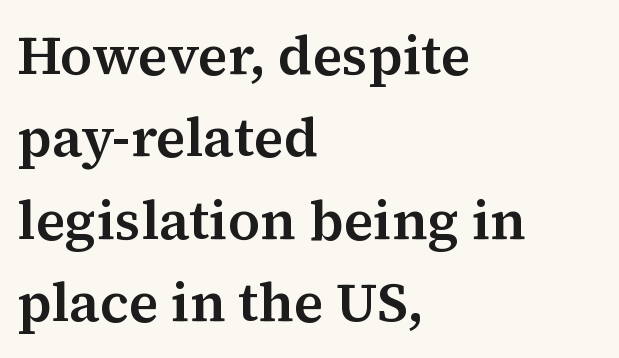
Students, observe: this is what conventionally led text looks like. Italic? Not at all — the glyphs are vertical. You could not count columns in this text — the font is proportionally spaced. Yep, those are serifs on the letters.
